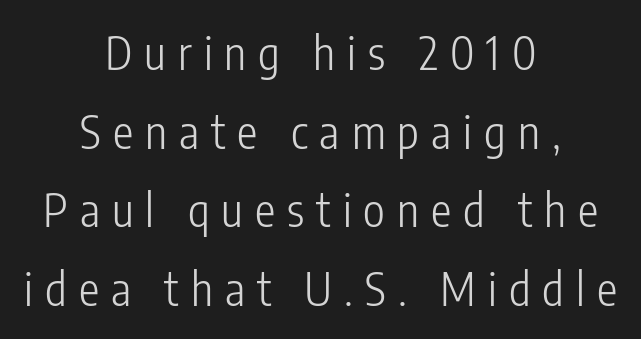
{"serif": "no", "italic": "no", "bold": "no", "weight": "light", "width": "condensed", "stroke_contrast": "low", "x_height": "medium", "monospaced": "no", "underline": "no", "align": "center", "line_spacing_ratio": 1.71, "letter_spacing": "wide", "letter_spacing_em": 0.26, "glyph_px": 46}
